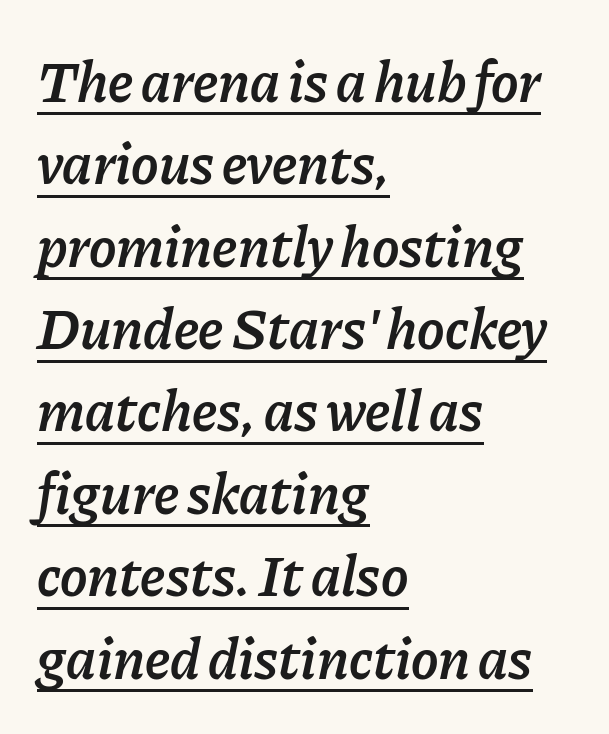
Q: Is the text bold? A: Semi-bold.
Q: Is the text italic (slanted)? A: Yes, it leans right by about 11 degrees.
Q: Is the text underlined? A: Yes.
Q: How is the paragraph aligned? A: Left-aligned.
Q: Is the spacing between letters normal or unusually wide? A: Normal.
Q: Is the spacing between lines tight, normal or loose? A: Normal.
Q: Width (condensed, normal, or wide)? A: Normal.
Q: Stroke contrast? A: Low.
Q: x-height? A: Medium.
Q: Monospaced? A: No.
